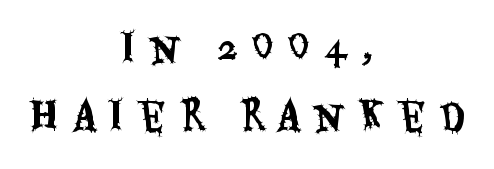
Q: Is the text italic (slanted)? A: No, it is upright.
Q: Is the typeface a serif or a sans-serif typeface? A: Sans-serif.
Q: Is the text underlined? A: No.
Q: How is the paragraph aligned? A: Centered.
Q: Is the spacing between letters normal or unusually wide? A: Unusually wide.
Q: Width (condensed, normal, or wide)? A: Condensed.
Q: Stroke contrast? A: Medium.
Q: x-height? A: Large.
Q: Monospaced? A: No.
